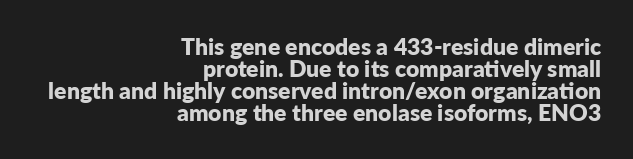
The image shows 23 px bold type, upright; set right-aligned, tight line spacing (0.96x), normal letter spacing, not underlined.
